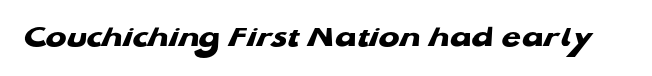
Q: Is the text bold? A: Yes.
Q: Is the typeface a serif or a sans-serif typeface? A: Sans-serif.
Q: Is the text underlined? A: No.
Q: Is the spacing between letters normal or unusually wide? A: Normal.
Q: Width (condensed, normal, or wide)? A: Wide.
Q: Stroke contrast? A: Low.
Q: x-height? A: Medium.
Q: Monospaced? A: No.
